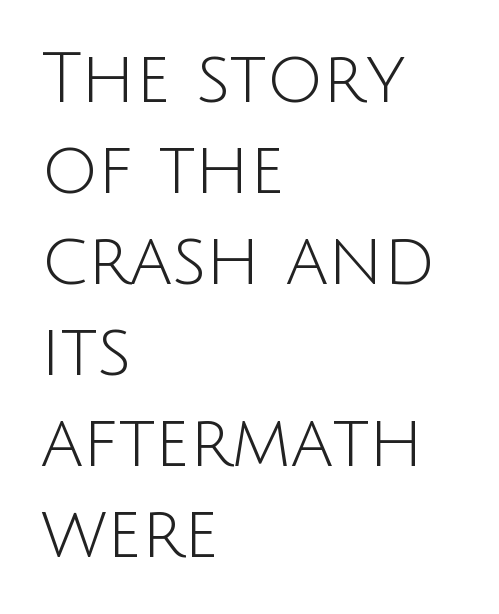
The image shows 70 px light sans-serif type, upright; set left-aligned, normal line spacing (1.3x), normal letter spacing, not underlined; low stroke contrast and a large x-height.
